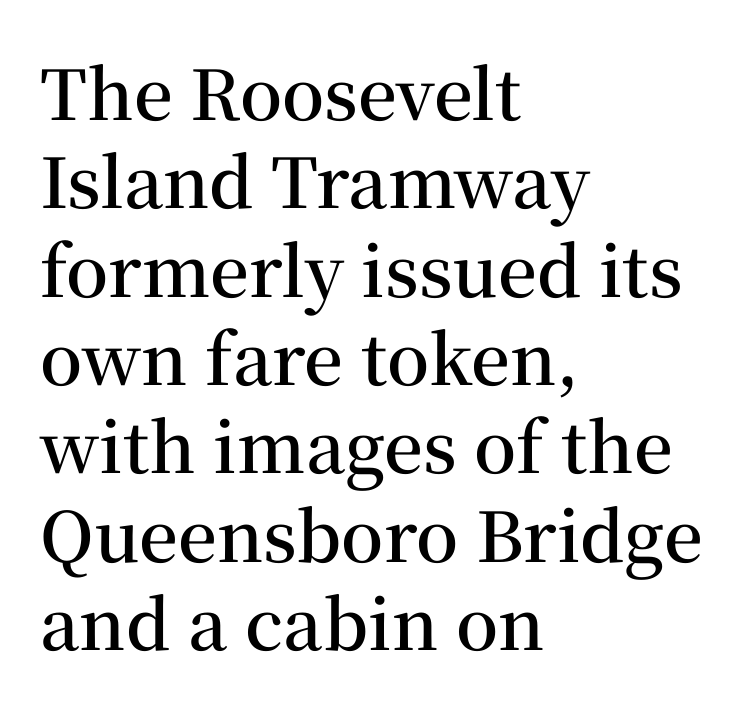
{"serif": "yes", "italic": "no", "bold": "semi", "weight": "semibold", "width": "normal", "stroke_contrast": "medium", "x_height": "medium", "monospaced": "no", "underline": "no", "align": "left", "line_spacing": "normal", "line_spacing_ratio": 1.28, "letter_spacing": "normal", "letter_spacing_em": 0.0, "glyph_px": 69}
